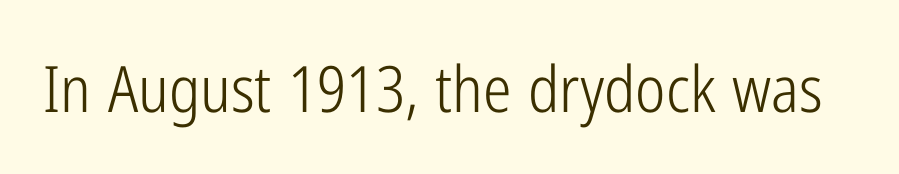
Caption: standard tracking, unaltered. This sample has the flowing, uneven cadence of proportional lettering. This is sans-serif lettering, the kind often seen on screens and signage. Words float on clear page, feet unadorned. The typography opts for an upright posture over an oblique one. Is the type heavy? It reads as light-to-regular instead.
